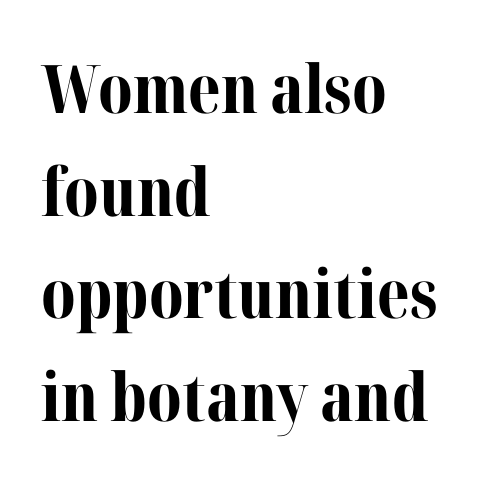
The image shows 67 px bold serif type, upright; set left-aligned, normal line spacing (1.53x), normal letter spacing, not underlined; medium stroke contrast and a medium x-height.
